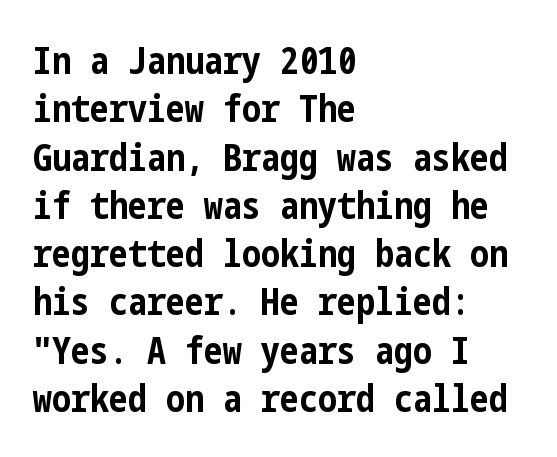
The rows are spaced the way most documents space them. This sample uses plain, unmodified letter spacing. Lines of text with bare space underneath. Examine the stroke ends and you'll find no serifs. A typesetter would mark this as roman, not italic. Alignment: flush left.
